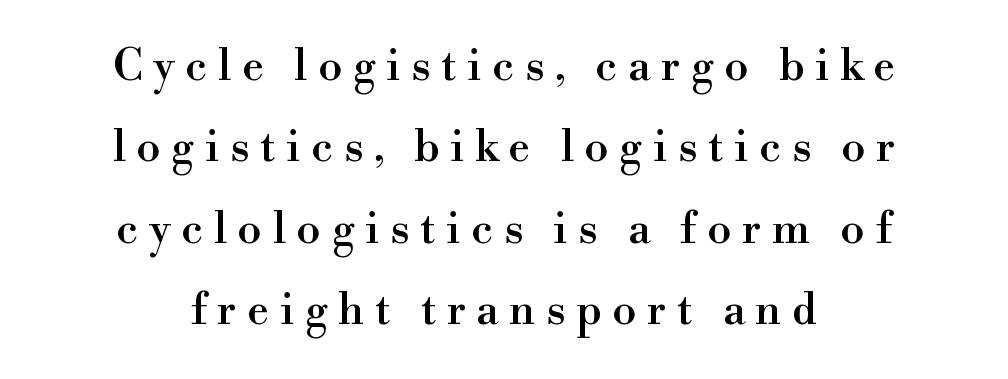
{"serif": "yes", "italic": "no", "width": "normal", "stroke_contrast": "high", "x_height": "small", "monospaced": "no", "underline": "no", "align": "center", "line_spacing_ratio": 1.85, "letter_spacing": "wide", "letter_spacing_em": 0.24, "glyph_px": 44}
